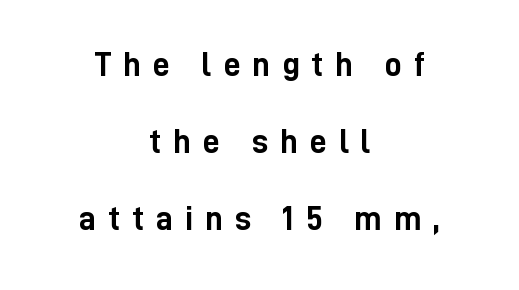
{"serif": "no", "italic": "no", "bold": "yes", "weight": "semibold", "width": "condensed", "stroke_contrast": "low", "x_height": "medium", "monospaced": "no", "underline": "no", "align": "center", "line_spacing": "loose", "line_spacing_ratio": 2.27, "letter_spacing": "wide", "letter_spacing_em": 0.35, "glyph_px": 34}
